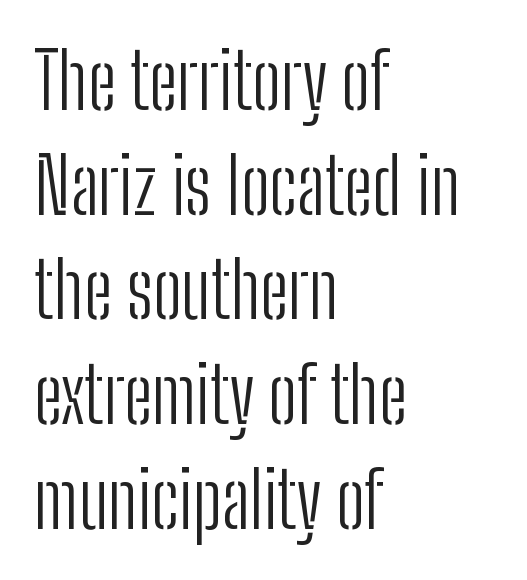
The image shows 77 px light, condensed sans-serif type, upright; set left-aligned, normal line spacing (1.36x), normal letter spacing, not underlined; low stroke contrast and a medium x-height.
